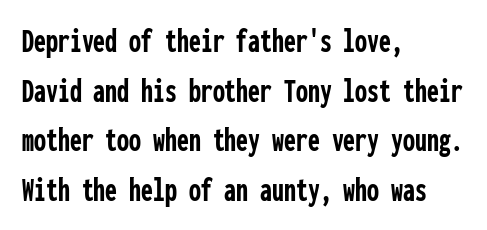
Posture: upright roman. The rows are spaced the way most documents space them. Spacing verdict: monospaced, one width for all characters. Which margin do the lines hug? The left one — the right edge is uneven. Decoration check: the copy has no underline.
